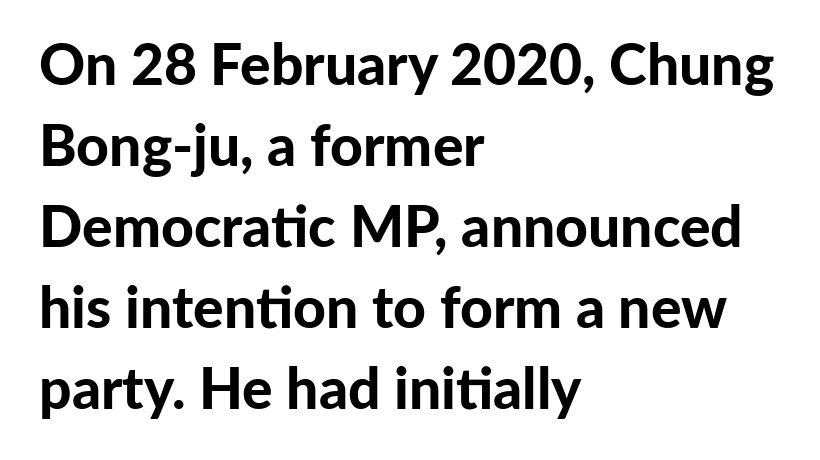
Q: Is the text bold? A: Yes.
Q: Is the text italic (slanted)? A: No, it is upright.
Q: Is the typeface a serif or a sans-serif typeface? A: Sans-serif.
Q: Is the text underlined? A: No.
Q: How is the paragraph aligned? A: Left-aligned.
Q: Is the spacing between letters normal or unusually wide? A: Normal.
Q: Is the spacing between lines tight, normal or loose? A: Normal.
Q: Width (condensed, normal, or wide)? A: Normal.
Q: Stroke contrast? A: Low.
Q: x-height? A: Medium.
Q: Monospaced? A: No.
